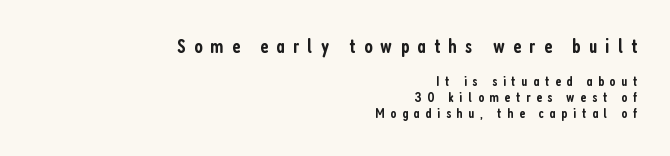
The image shows 20 px text type, upright; set right-aligned, tight line spacing (1.15x), unusually wide letter spacing (+0.41 em), not underlined; the first (top) block is 1.43x larger.
